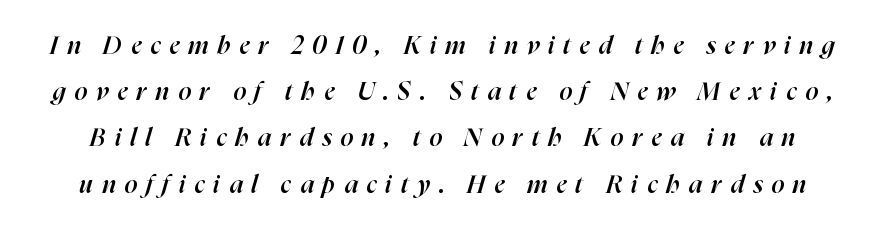
The image shows 25 px text type, italic (leaning right); set line spacing 1.85x, unusually wide letter spacing (+0.36 em), not underlined.
